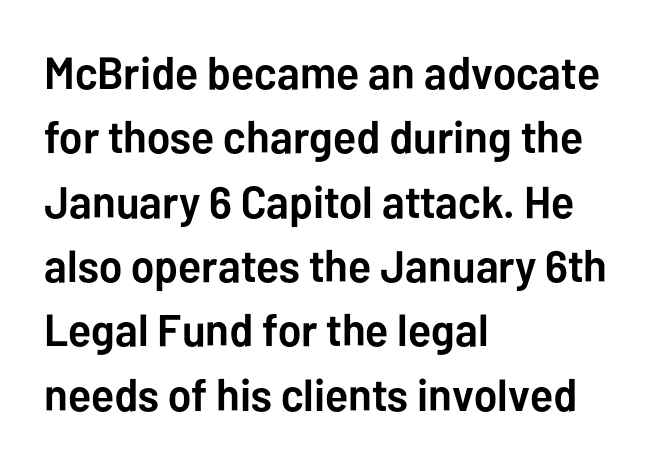
The image shows 45 px semibold sans-serif type, upright; set left-aligned, normal line spacing (1.43x), normal letter spacing, not underlined; low stroke contrast and a medium x-height.
